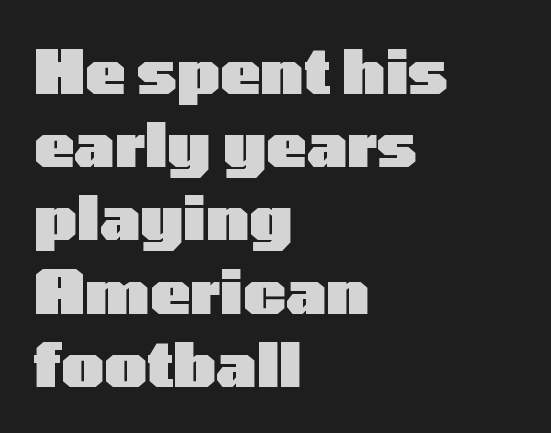
{"serif": "no", "italic": "no", "bold": "yes", "weight": "heavy", "width": "wide", "stroke_contrast": "low", "x_height": "medium", "monospaced": "no", "underline": "no", "align": "left", "line_spacing_ratio": 1.22, "letter_spacing": "normal", "letter_spacing_em": 0.0, "glyph_px": 60}
